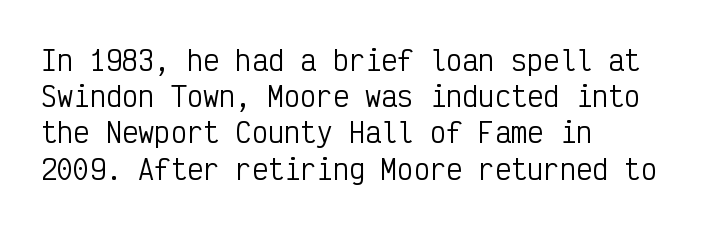
{"italic": "no", "bold": "no", "underline": "no", "align": "left", "line_spacing": "normal", "line_spacing_ratio": 1.34, "letter_spacing": "normal", "letter_spacing_em": 0.0, "glyph_px": 27}
